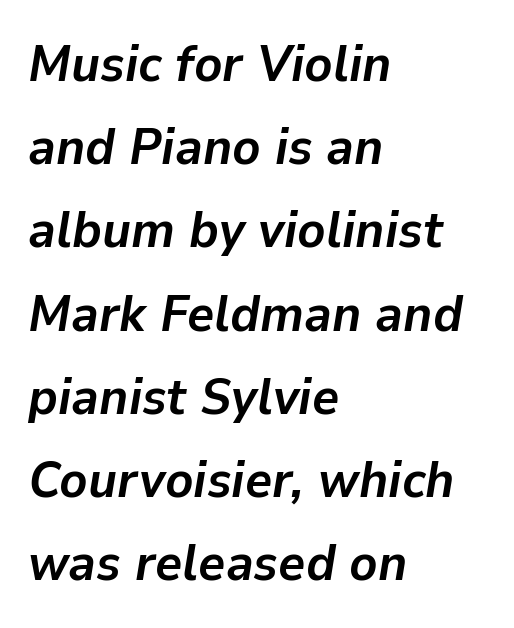
Would a proofreader flag this as italicized? Yes. The leading is moderate, giving the passage an even texture. Where is the straight margin? On the left. The line texture is even and compact thanks to regular tracking. The passage shown is typed in a proportional face where columns would drift. Plenty of ink on the page — the face is bold.
